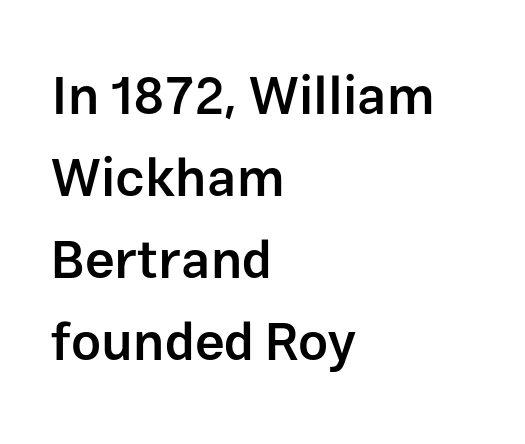
{"serif": "no", "italic": "no", "bold": "semi", "weight": "semibold", "width": "normal", "stroke_contrast": "low", "x_height": "medium", "monospaced": "no", "underline": "no", "align": "left", "line_spacing": "normal", "line_spacing_ratio": 1.55, "letter_spacing": "normal", "letter_spacing_em": 0.0, "glyph_px": 53}
